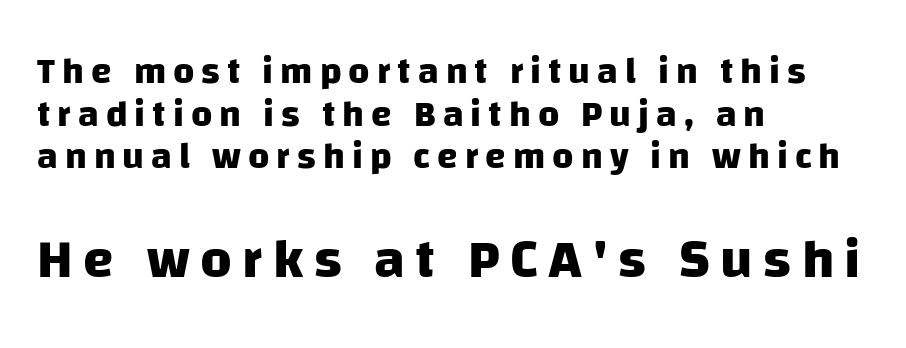
{"serif": "no", "bold": "yes", "weight": "heavy", "width": "normal", "stroke_contrast": "low", "x_height": "large", "monospaced": "no", "underline": "no", "align": "left", "line_spacing": "tight", "line_spacing_ratio": 1.15, "larger_block": "second", "size_ratio": 1.49, "glyph_px": 55}
